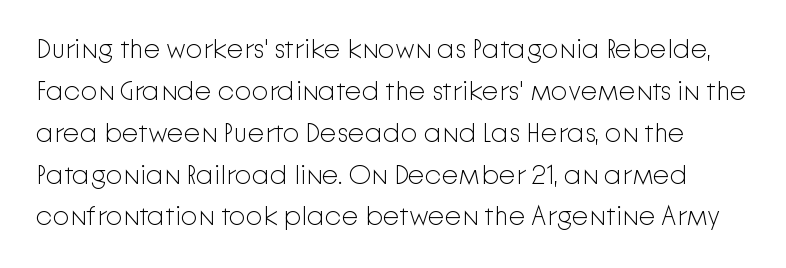
Plain, unruled lines of type. The specimen reads as upright at a glance. Normally led — the rows are evenly, conventionally spaced. The rendering keeps characters at their native spacing.
